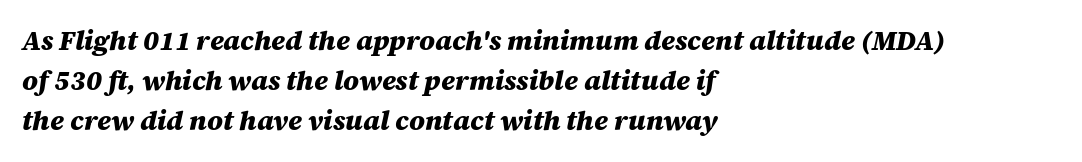
The image shows 27 px bold type, italic (leaning right); set left-aligned, normal line spacing (1.48x), normal letter spacing, not underlined.
